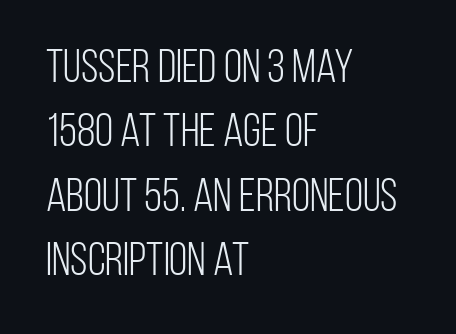
The image shows 47 px light, condensed sans-serif type, upright; set left-aligned, normal line spacing (1.37x), normal letter spacing, not underlined; low stroke contrast and a large x-height.
